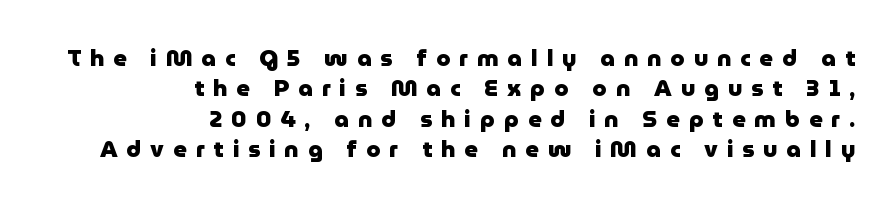
The image shows 23 px bold type, upright; set right-aligned, normal line spacing (1.32x), unusually wide letter spacing (+0.39 em), not underlined.
